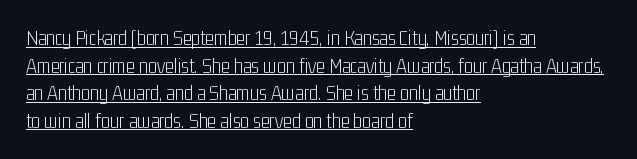
{"italic": "no", "bold": "no", "underline": "yes", "align": "left", "line_spacing": "normal", "line_spacing_ratio": 1.31, "letter_spacing": "normal", "letter_spacing_em": 0.0, "glyph_px": 21}
